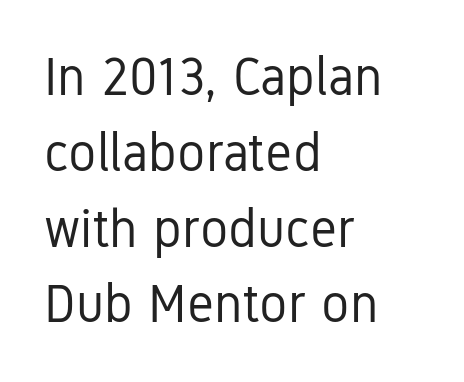
The image shows 53 px regular-weight, condensed sans-serif type, upright; set left-aligned, normal line spacing (1.43x), normal letter spacing, not underlined; low stroke contrast and a medium x-height.
